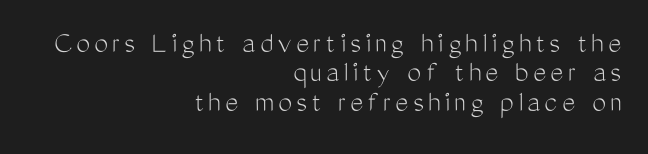
Q: Is the text bold? A: No.
Q: Is the text italic (slanted)? A: No, it is upright.
Q: Is the typeface a serif or a sans-serif typeface? A: Sans-serif.
Q: Is the text underlined? A: No.
Q: How is the paragraph aligned? A: Right-aligned.
Q: Is the spacing between lines tight, normal or loose? A: Tight.
Q: Width (condensed, normal, or wide)? A: Condensed.
Q: Stroke contrast? A: Medium.
Q: x-height? A: Medium.
Q: Monospaced? A: No.
